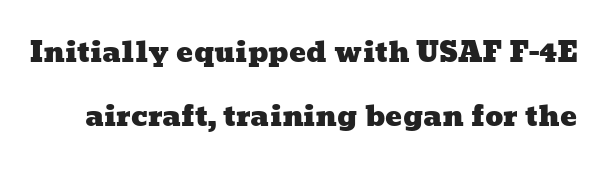
The image shows 28 px wide type; set loose line spacing (2.3x), normal letter spacing, not underlined; low stroke contrast and a medium x-height.
